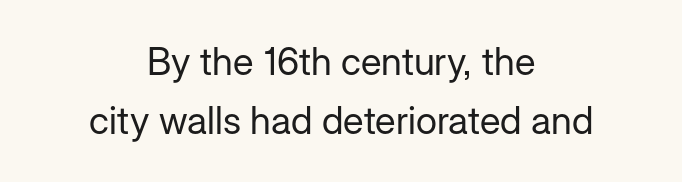
{"serif": "no", "italic": "no", "bold": "no", "weight": "regular", "width": "normal", "stroke_contrast": "low", "x_height": "medium", "monospaced": "no", "underline": "no", "align": "center", "line_spacing": "normal", "line_spacing_ratio": 1.55, "letter_spacing": "normal", "letter_spacing_em": 0.0, "glyph_px": 38}
